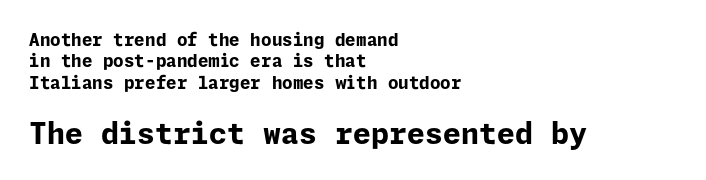
Q: Is the text bold? A: Yes.
Q: Is the text italic (slanted)? A: No, it is upright.
Q: Is the typeface a serif or a sans-serif typeface? A: Sans-serif.
Q: Is the text underlined? A: No.
Q: How is the paragraph aligned? A: Left-aligned.
Q: Is the spacing between letters normal or unusually wide? A: Normal.
Q: Is the spacing between lines tight, normal or loose? A: Normal.
Q: Which block of text is set in a larger size, the first (top) or the second (bottom)? A: The second (bottom) one.
Q: Width (condensed, normal, or wide)? A: Normal.
Q: Stroke contrast? A: Low.
Q: x-height? A: Medium.
